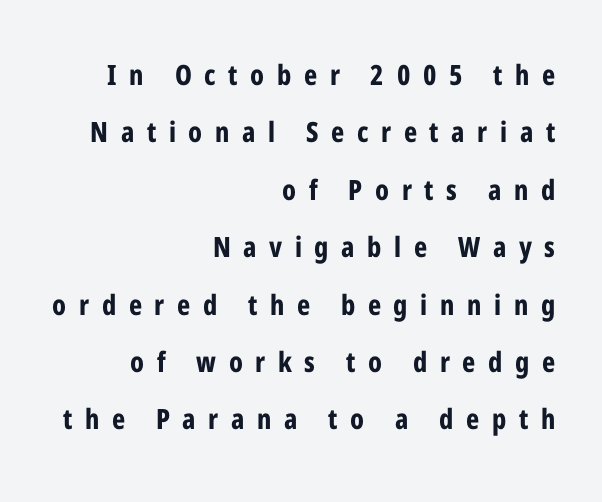
{"serif": "no", "italic": "no", "bold": "yes", "weight": "bold", "width": "condensed", "stroke_contrast": "low", "x_height": "medium", "monospaced": "no", "underline": "no", "align": "right", "line_spacing": "loose", "line_spacing_ratio": 2.05, "letter_spacing": "wide", "letter_spacing_em": 0.45, "glyph_px": 28}
